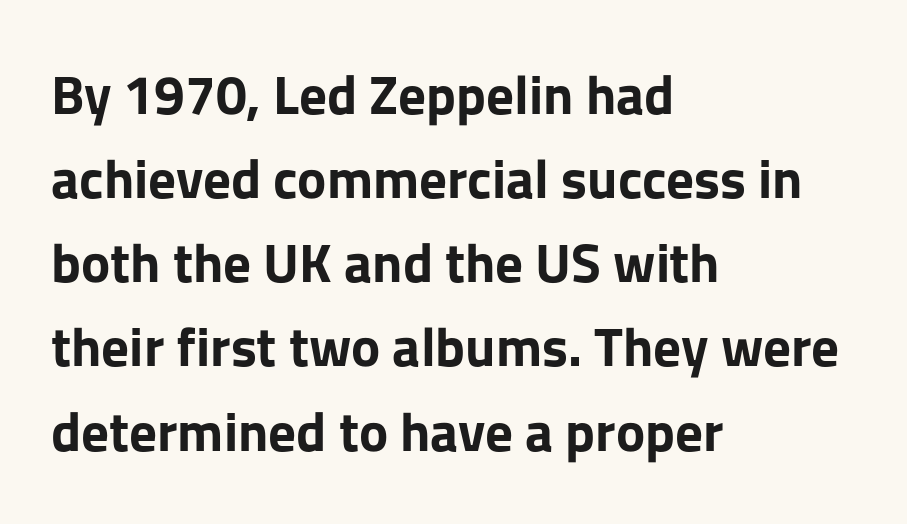
The image shows 55 px bold sans-serif type, upright; set left-aligned, normal line spacing (1.53x), normal letter spacing, not underlined; low stroke contrast and a medium x-height.
